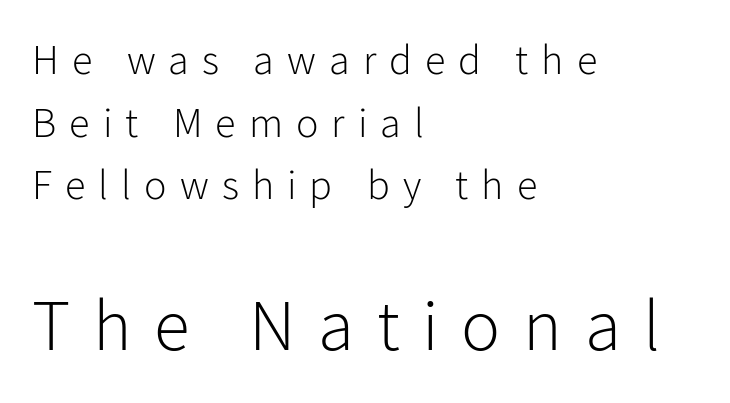
{"serif": "no", "italic": "no", "bold": "no", "weight": "light", "width": "normal", "stroke_contrast": "low", "x_height": "medium", "monospaced": "no", "underline": "no", "align": "left", "line_spacing": "normal", "line_spacing_ratio": 1.49, "letter_spacing": "wide", "letter_spacing_em": 0.31, "larger_block": "second", "size_ratio": 1.74, "glyph_px": 73}
